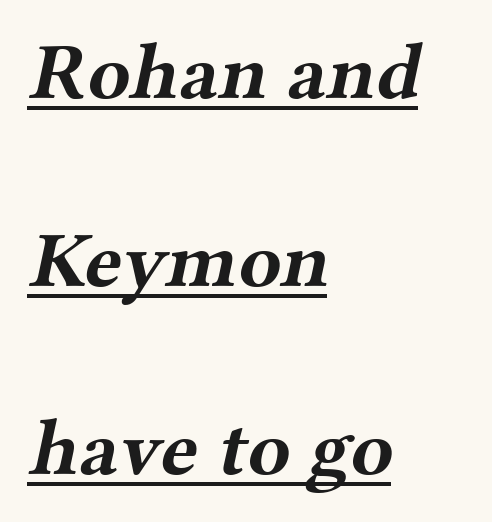
The string is rendered with underlining switched on. Classification — serif. Glyph-to-glyph distance matches everyday printed text. Think of a printed novel: that variable character pitch is what you see here. Its strokes are broad and dark, the hallmark of bold type.
